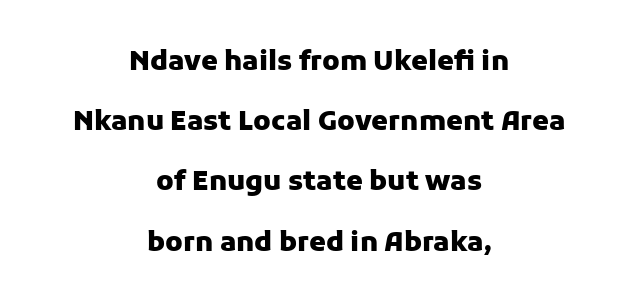
Q: Is the text bold? A: Yes.
Q: Is the text italic (slanted)? A: No, it is upright.
Q: Is the text underlined? A: No.
Q: How is the paragraph aligned? A: Centered.
Q: Is the spacing between letters normal or unusually wide? A: Normal.
Q: Is the spacing between lines tight, normal or loose? A: Loose.
